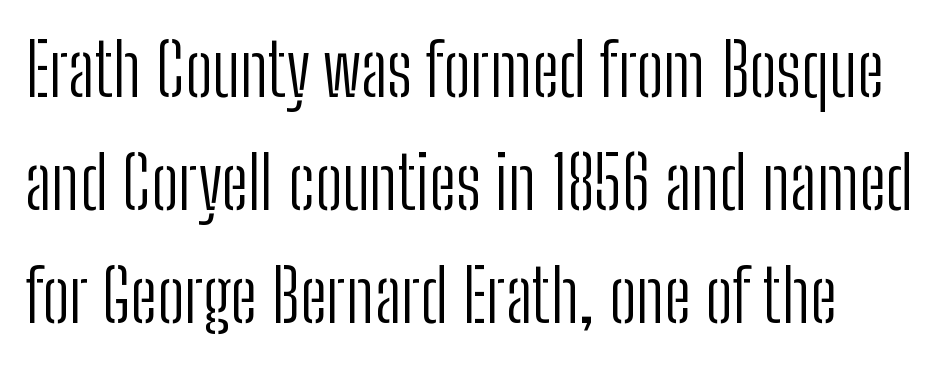
Q: Is the text bold? A: No.
Q: Is the text italic (slanted)? A: No, it is upright.
Q: Is the typeface a serif or a sans-serif typeface? A: Sans-serif.
Q: Is the text underlined? A: No.
Q: Is the spacing between letters normal or unusually wide? A: Normal.
Q: Is the spacing between lines tight, normal or loose? A: Normal.
Q: Width (condensed, normal, or wide)? A: Condensed.
Q: Stroke contrast? A: Low.
Q: x-height? A: Medium.
Q: Monospaced? A: No.
